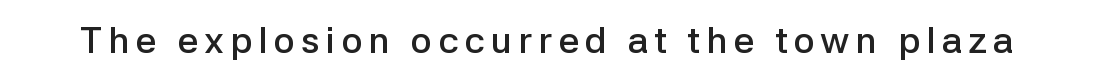
{"serif": "no", "italic": "no", "bold": "semi", "weight": "semibold", "width": "normal", "stroke_contrast": "low", "x_height": "medium", "monospaced": "no", "underline": "no", "glyph_px": 37}
